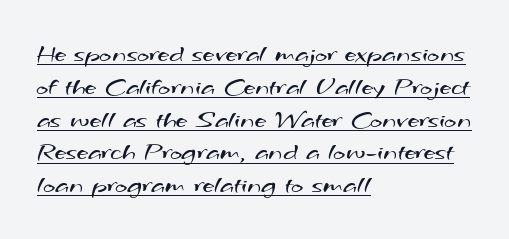
{"bold": "no", "underline": "yes", "align": "left", "line_spacing": "normal", "line_spacing_ratio": 1.26, "letter_spacing": "normal", "letter_spacing_em": 0.0, "glyph_px": 26}
